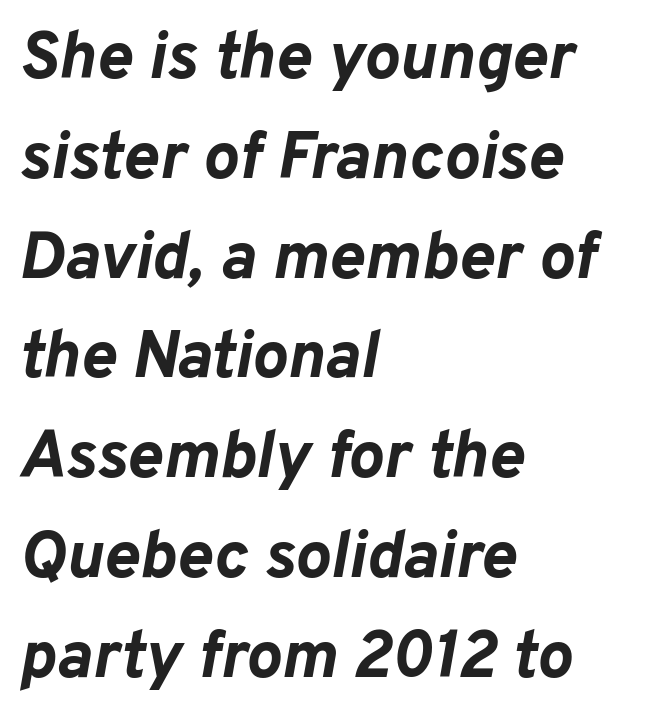
{"italic": "yes", "lean": "right", "slant_degrees": 10, "bold": "yes", "weight": "bold", "width": "normal", "stroke_contrast": "low", "x_height": "medium", "monospaced": "no", "underline": "no", "align": "left", "line_spacing": "normal", "line_spacing_ratio": 1.49, "letter_spacing": "normal", "letter_spacing_em": 0.0, "glyph_px": 67}
